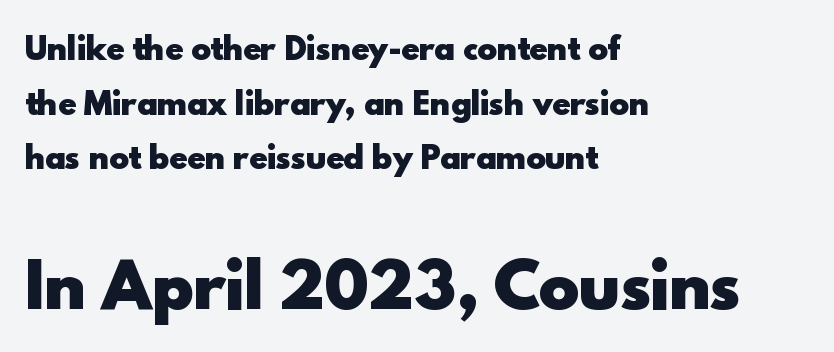
{"serif": "no", "italic": "no", "bold": "yes", "weight": "heavy", "width": "normal", "x_height": "small", "monospaced": "no", "underline": "no", "align": "left", "line_spacing_ratio": 1.82, "letter_spacing": "normal", "letter_spacing_em": 0.0, "larger_block": "second", "size_ratio": 2.03, "glyph_px": 61}
